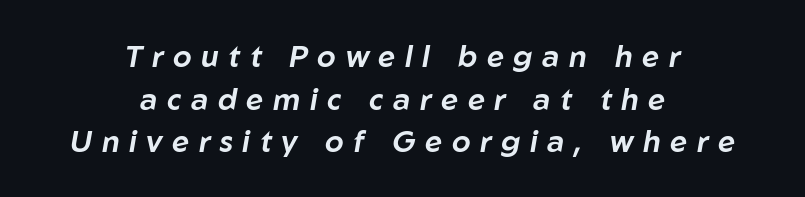
Q: Is the text italic (slanted)? A: Yes, it leans right by about 10 degrees.
Q: Is the text underlined? A: No.
Q: How is the paragraph aligned? A: Centered.
Q: Is the spacing between letters normal or unusually wide? A: Unusually wide.
Q: Is the spacing between lines tight, normal or loose? A: Normal.
Q: Width (condensed, normal, or wide)? A: Normal.
Q: Stroke contrast? A: Low.
Q: x-height? A: Medium.
Q: Monospaced? A: No.
